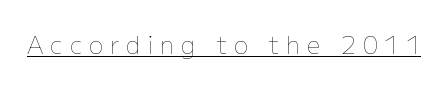
{"italic": "no", "bold": "no", "underline": "yes", "letter_spacing": "wide", "letter_spacing_em": 0.28, "glyph_px": 24}
